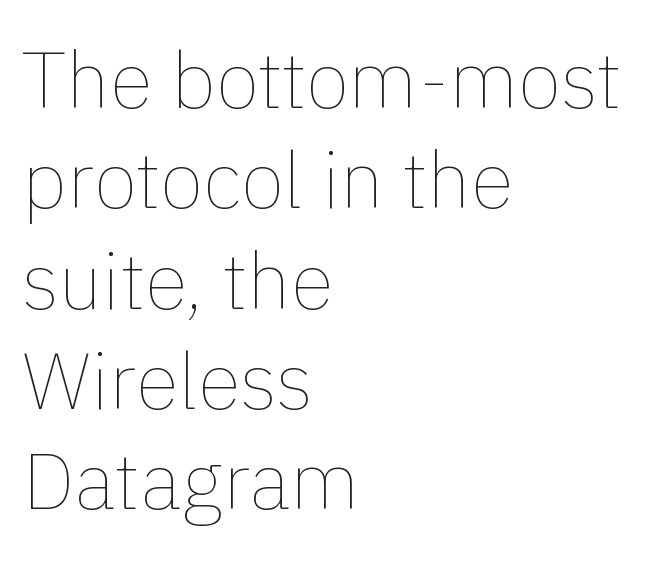
Q: Is the text bold? A: No.
Q: Is the text italic (slanted)? A: No, it is upright.
Q: Is the text underlined? A: No.
Q: How is the paragraph aligned? A: Left-aligned.
Q: Is the spacing between letters normal or unusually wide? A: Normal.
Q: Is the spacing between lines tight, normal or loose? A: Normal.
Q: Width (condensed, normal, or wide)? A: Normal.
Q: Stroke contrast? A: Low.
Q: x-height? A: Medium.
Q: Monospaced? A: No.
